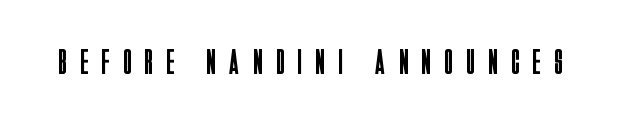
{"serif": "no", "italic": "no", "bold": "no", "weight": "regular", "width": "condensed", "stroke_contrast": "low", "x_height": "large", "monospaced": "no", "underline": "no", "letter_spacing": "wide", "letter_spacing_em": 0.41, "glyph_px": 35}
